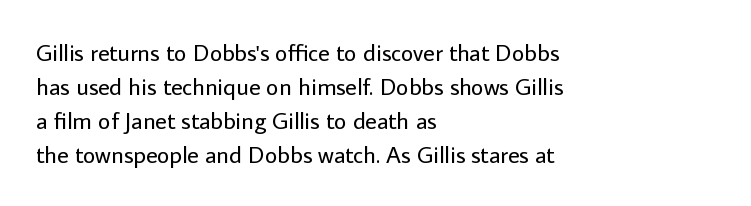
The image shows 24 px text type, upright; set left-aligned, normal line spacing (1.41x), normal letter spacing, not underlined.
